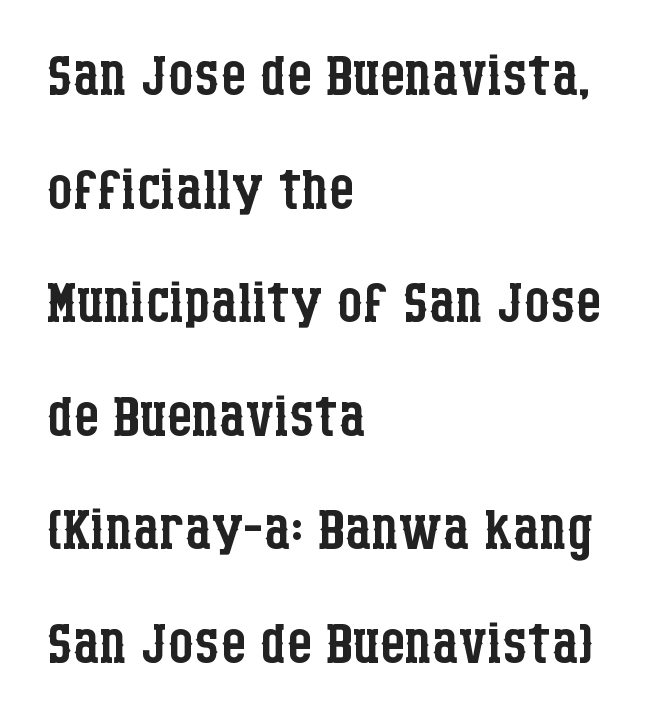
The image shows 80 px regular-weight, condensed serif type, upright; set left-aligned, normal line spacing (1.42x), normal letter spacing, not underlined; low stroke contrast and a large x-height.
